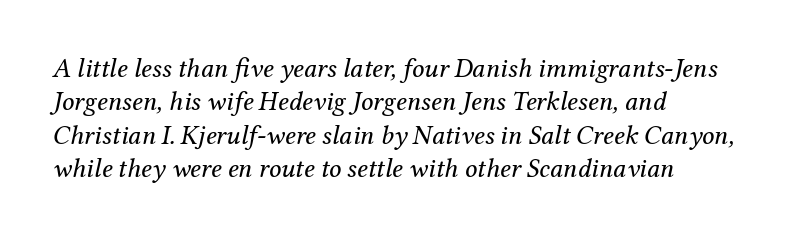
Descenders are the only things crossing below the line. Horizontally, the lines are justified to the leading edge only. The typesetting does not lean heavy: it is not bold. The font's italic variant was chosen for this text. Is the letter spacing exaggerated? No — it looks like the ordinary default.
